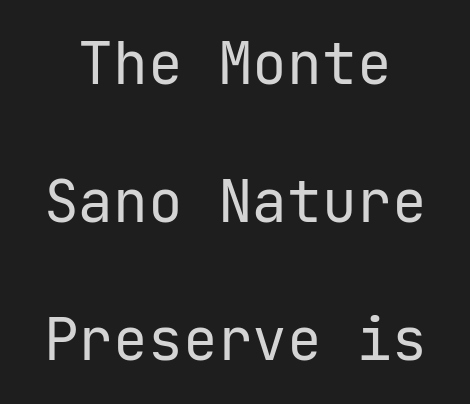
Fixed-width glyphs throughout — classic coding-font behaviour. A light-to-regular cut is what we see here. The baseline area is clear. This sample uses an upright cut, with every glyph sitting square on the baseline.
